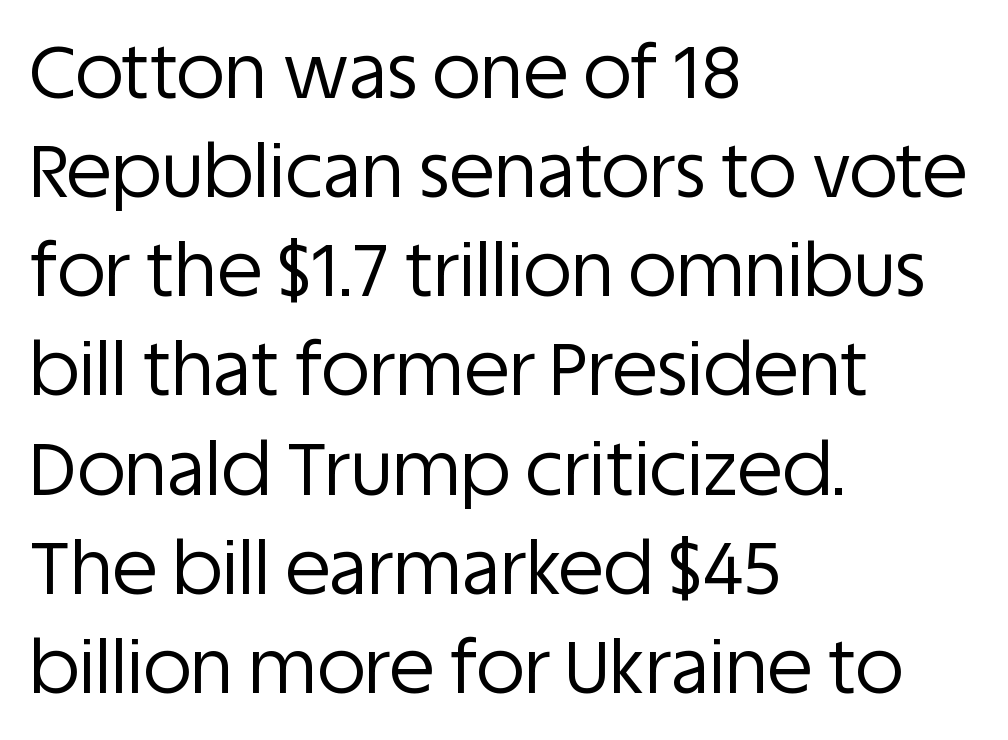
Q: Is the text bold? A: No.
Q: Is the text italic (slanted)? A: No, it is upright.
Q: Is the typeface a serif or a sans-serif typeface? A: Sans-serif.
Q: Is the text underlined? A: No.
Q: How is the paragraph aligned? A: Left-aligned.
Q: Is the spacing between letters normal or unusually wide? A: Normal.
Q: Is the spacing between lines tight, normal or loose? A: Normal.
Q: Width (condensed, normal, or wide)? A: Normal.
Q: Stroke contrast? A: Low.
Q: x-height? A: Large.
Q: Monospaced? A: No.
